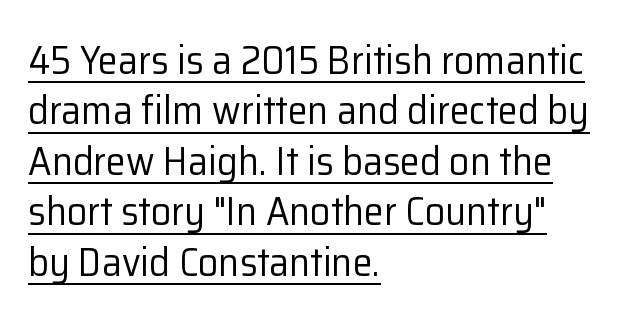
The image shows 40 px regular-weight sans-serif type, upright; set left-aligned, normal line spacing (1.26x), normal letter spacing, underlined; low stroke contrast and a medium x-height.
